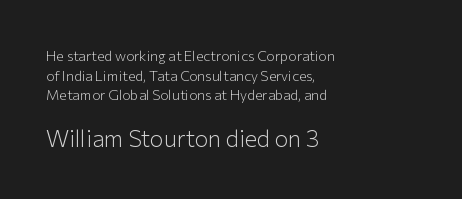
Students, observe: this is what conventionally led text looks like. This rendering leaves character spacing at its baseline value. The cut favours lightness, reaching ordinary text weight at its darkest. The specimen reads as upright at a glance.
